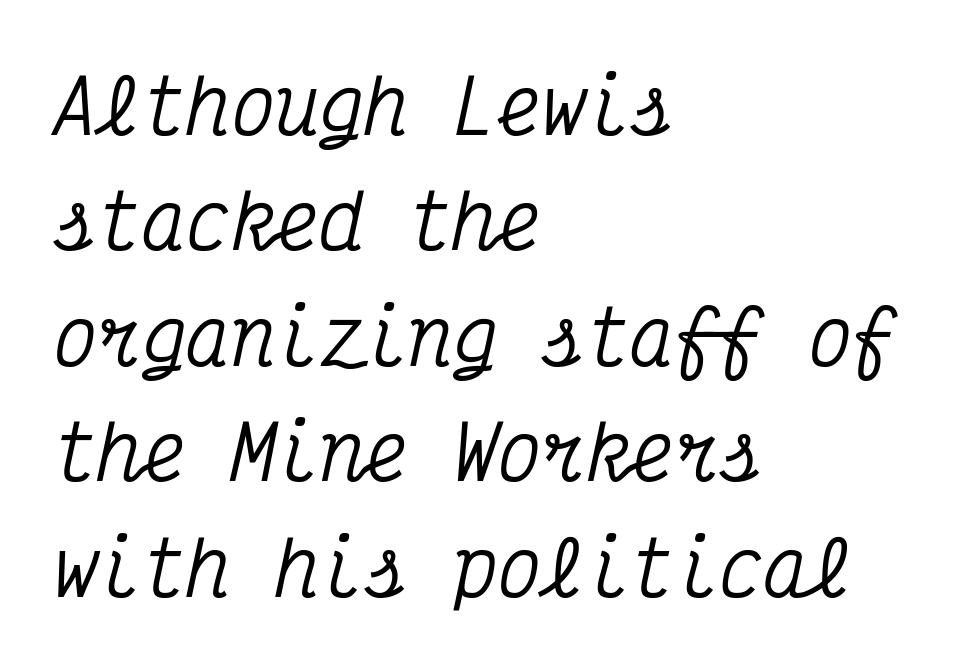
{"serif": "yes", "italic": "yes", "lean": "right", "slant_degrees": 12, "width": "condensed", "stroke_contrast": "medium", "x_height": "medium", "monospaced": "yes", "underline": "no", "align": "left", "line_spacing": "normal", "line_spacing_ratio": 1.56, "letter_spacing": "normal", "letter_spacing_em": 0.0, "glyph_px": 74}
